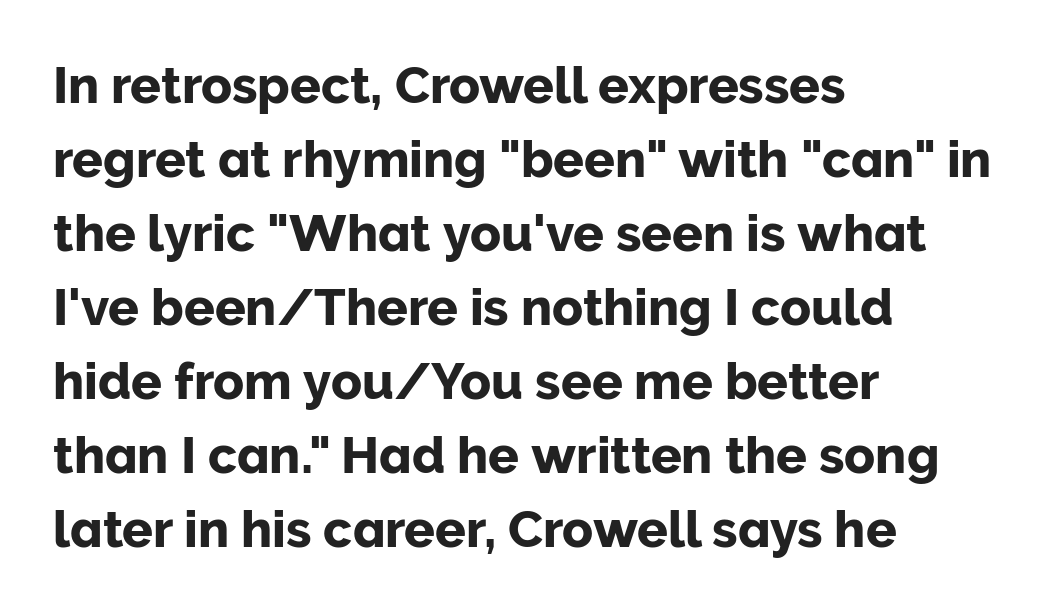
The image shows 51 px sans-serif type, upright; set left-aligned, normal line spacing (1.45x), normal letter spacing, not underlined; low stroke contrast and a medium x-height.
